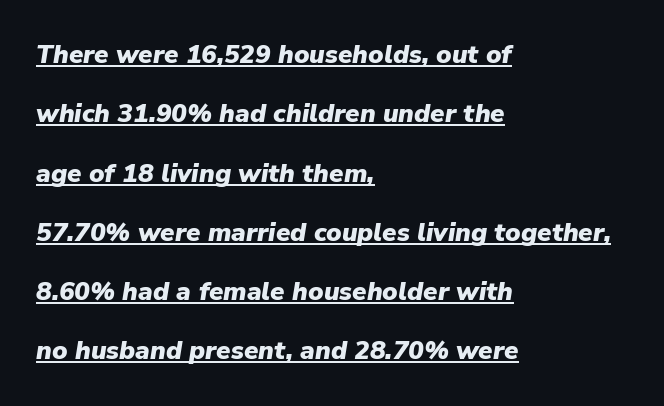
Nobody touched the tracking dial on this one. It's the slanting kind of type. What's the leading like? Stretched, with rows far apart. Somebody hit Ctrl+U on this one — the words are underlined.
